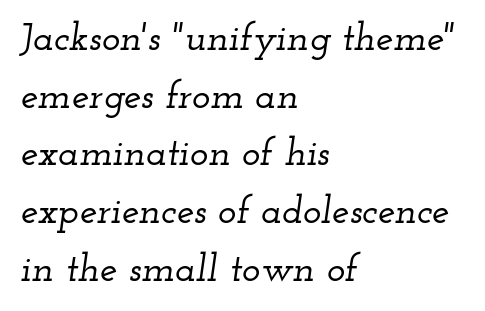
Q: Is the text italic (slanted)? A: Yes, it leans right by about 12 degrees.
Q: Is the typeface a serif or a sans-serif typeface? A: Serif.
Q: Is the text underlined? A: No.
Q: How is the paragraph aligned? A: Left-aligned.
Q: Is the spacing between letters normal or unusually wide? A: Normal.
Q: Is the spacing between lines tight, normal or loose? A: Normal.
Q: Width (condensed, normal, or wide)? A: Wide.
Q: Stroke contrast? A: Low.
Q: x-height? A: Small.
Q: Monospaced? A: No.
